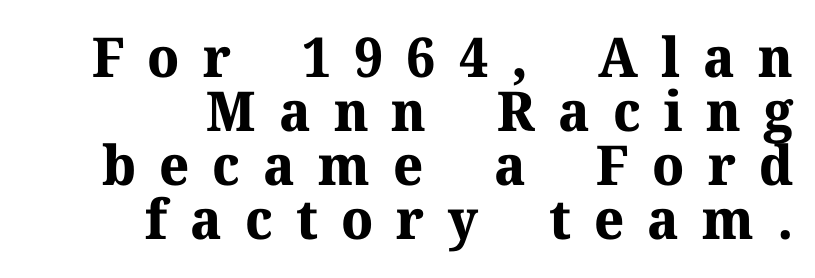
Q: Is the text bold? A: Yes.
Q: Is the text italic (slanted)? A: No, it is upright.
Q: Is the typeface a serif or a sans-serif typeface? A: Serif.
Q: Is the text underlined? A: No.
Q: How is the paragraph aligned? A: Right-aligned.
Q: Is the spacing between letters normal or unusually wide? A: Unusually wide.
Q: Is the spacing between lines tight, normal or loose? A: Tight.
Q: Width (condensed, normal, or wide)? A: Normal.
Q: Stroke contrast? A: Medium.
Q: x-height? A: Medium.
Q: Monospaced? A: No.
